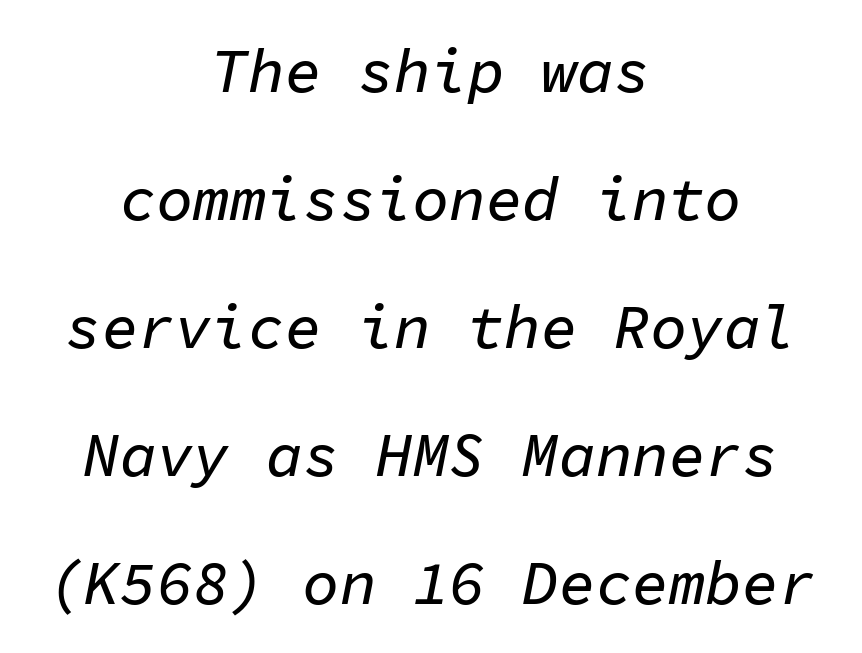
Q: Is the text italic (slanted)? A: Yes, it leans right by about 11 degrees.
Q: Is the text underlined? A: No.
Q: How is the paragraph aligned? A: Centered.
Q: Is the spacing between letters normal or unusually wide? A: Normal.
Q: Is the spacing between lines tight, normal or loose? A: Loose.
Q: Width (condensed, normal, or wide)? A: Normal.
Q: Stroke contrast? A: Low.
Q: x-height? A: Medium.
Q: Monospaced? A: Yes.
